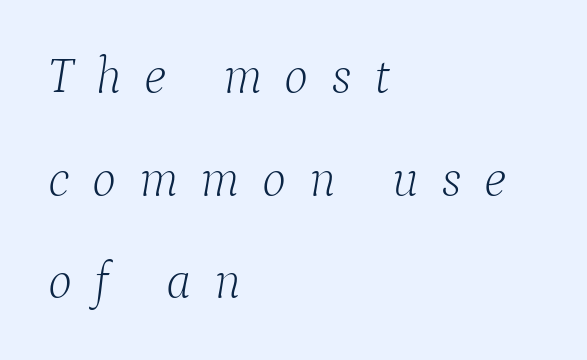
Q: Is the text bold? A: No.
Q: Is the text italic (slanted)? A: Yes, it leans right by about 9 degrees.
Q: Is the typeface a serif or a sans-serif typeface? A: Serif.
Q: Is the text underlined? A: No.
Q: How is the paragraph aligned? A: Left-aligned.
Q: Is the spacing between letters normal or unusually wide? A: Unusually wide.
Q: Is the spacing between lines tight, normal or loose? A: Loose.
Q: Width (condensed, normal, or wide)? A: Normal.
Q: Stroke contrast? A: Low.
Q: x-height? A: Medium.
Q: Monospaced? A: No.
